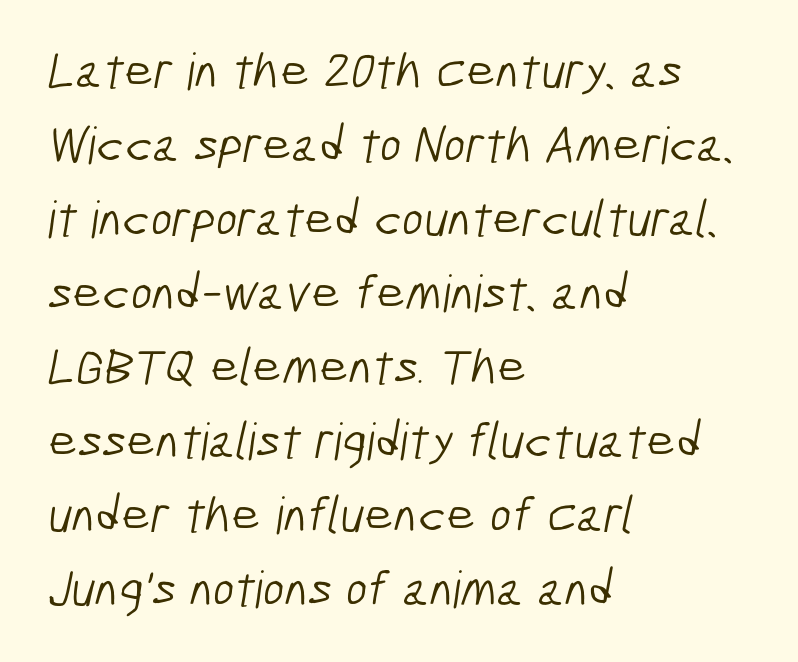
The image shows 51 px light, condensed sans-serif type; set left-aligned, normal line spacing (1.45x), normal letter spacing, not underlined; low stroke contrast and a medium x-height.
